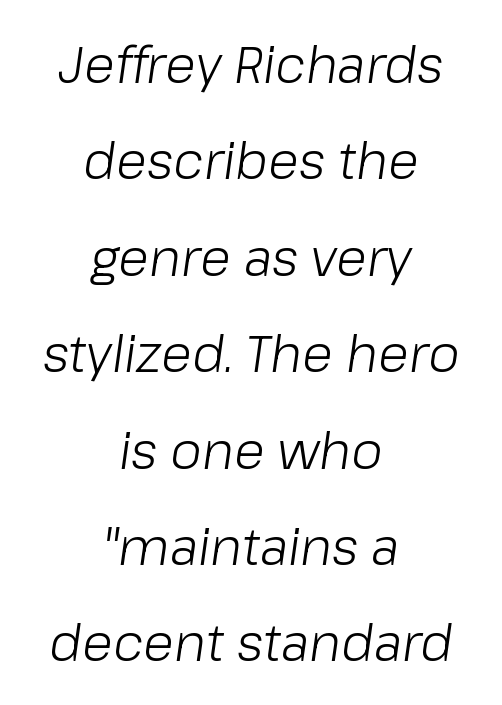
This sample uses plain, unmodified letter spacing. Decoration check: the copy has no underline. Varying glyph widths throughout — classic text-font behaviour. Every row of glyphs is offset so its center matches the block's center.
